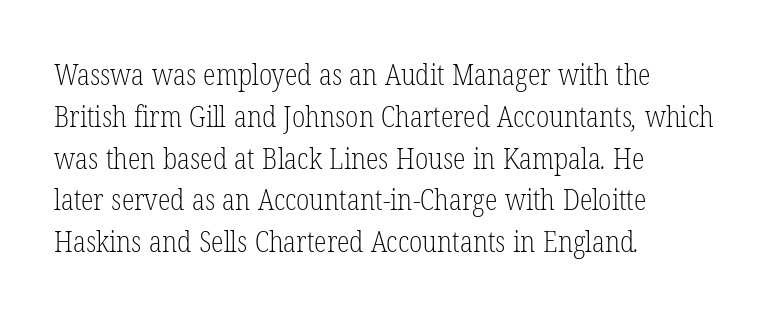
Weight: in the light-to-regular range. The letterforms sit shoulder to shoulder at normal distance. Line spacing here is normal. Which margin do the lines hug? The left one — the right edge is uneven. Letterform terminals end in serifs throughout the passage. Lines of text with bare space underneath.
